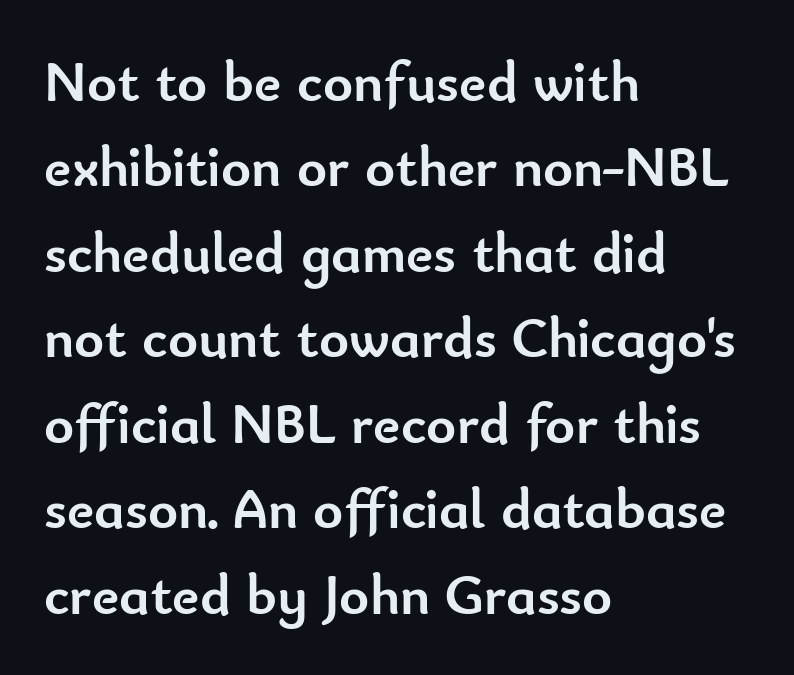
Q: Is the text bold? A: Yes.
Q: Is the text italic (slanted)? A: No, it is upright.
Q: Is the typeface a serif or a sans-serif typeface? A: Sans-serif.
Q: Is the text underlined? A: No.
Q: How is the paragraph aligned? A: Left-aligned.
Q: Is the spacing between letters normal or unusually wide? A: Normal.
Q: Is the spacing between lines tight, normal or loose? A: Normal.
Q: Width (condensed, normal, or wide)? A: Normal.
Q: Stroke contrast? A: Low.
Q: x-height? A: Small.
Q: Monospaced? A: No.
